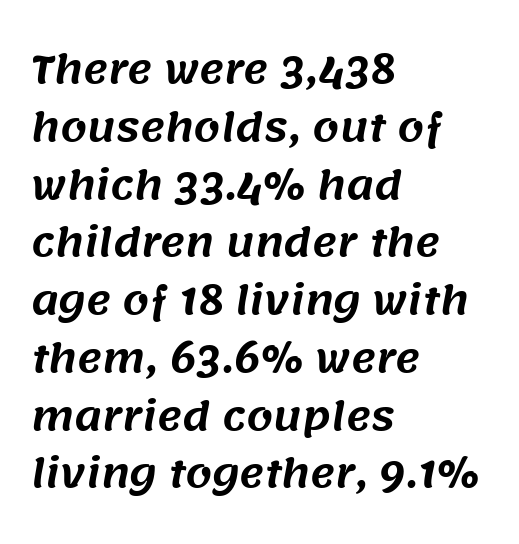
Q: Is the typeface a serif or a sans-serif typeface? A: Sans-serif.
Q: Is the text underlined? A: No.
Q: How is the paragraph aligned? A: Left-aligned.
Q: Is the spacing between letters normal or unusually wide? A: Normal.
Q: Is the spacing between lines tight, normal or loose? A: Normal.
Q: Width (condensed, normal, or wide)? A: Normal.
Q: Stroke contrast? A: Medium.
Q: x-height? A: Large.
Q: Monospaced? A: No.
